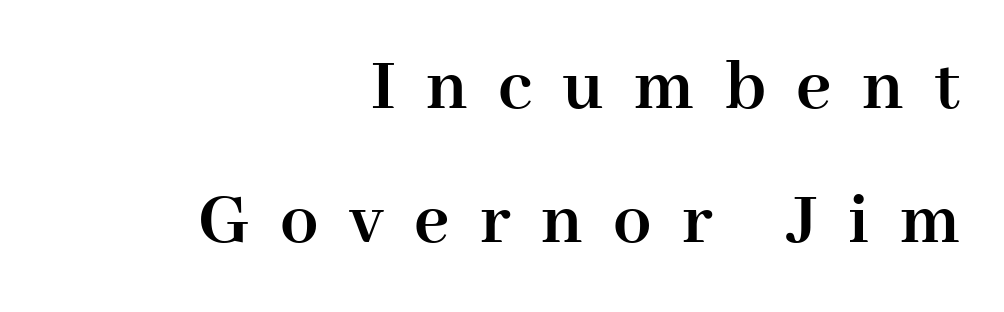
The image shows 76 px semibold serif type, upright; set right-aligned, line spacing 1.76x, unusually wide letter spacing (+0.4 em), not underlined; high stroke contrast and a medium x-height.
